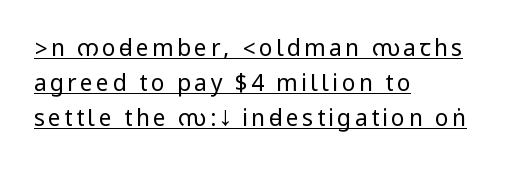
The image shows 23 px text type, upright; set left-aligned, normal line spacing (1.52x), underlined.
